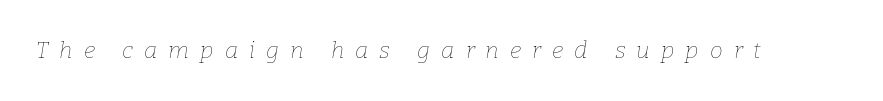
Glance below the letters and you will spot only blank space. The passage shown has open, widely tracked lettering throughout. The specimen reads as italic at a glance. This is not heavy type; no bold has been used.
